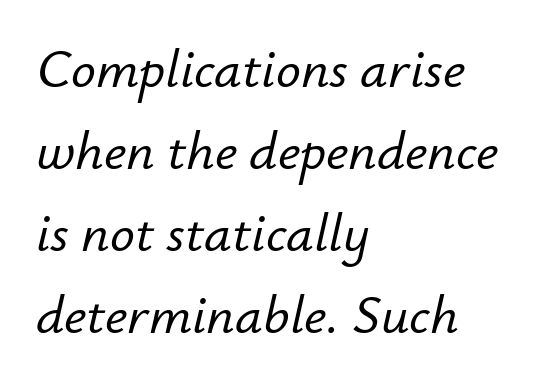
Q: Is the text italic (slanted)? A: Yes, it leans right by about 12 degrees.
Q: Is the text underlined? A: No.
Q: How is the paragraph aligned? A: Left-aligned.
Q: Is the spacing between letters normal or unusually wide? A: Normal.
Q: Is the spacing between lines tight, normal or loose? A: Normal.
Q: Width (condensed, normal, or wide)? A: Normal.
Q: Stroke contrast? A: Low.
Q: x-height? A: Small.
Q: Monospaced? A: No.
